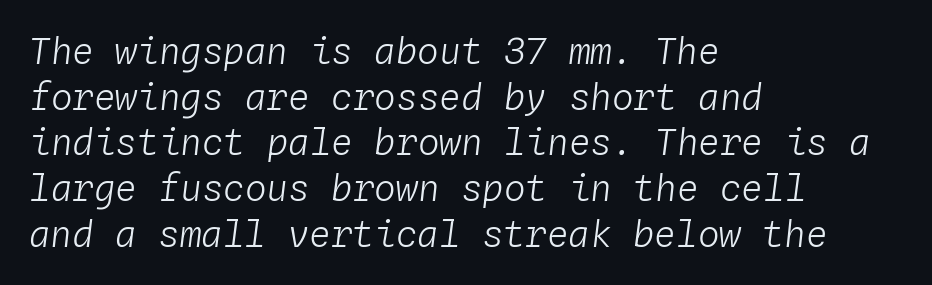
The image shows 36 px light type, italic (leaning right), monospaced; set left-aligned, normal line spacing (1.27x), normal letter spacing, not underlined; low stroke contrast and a medium x-height.
